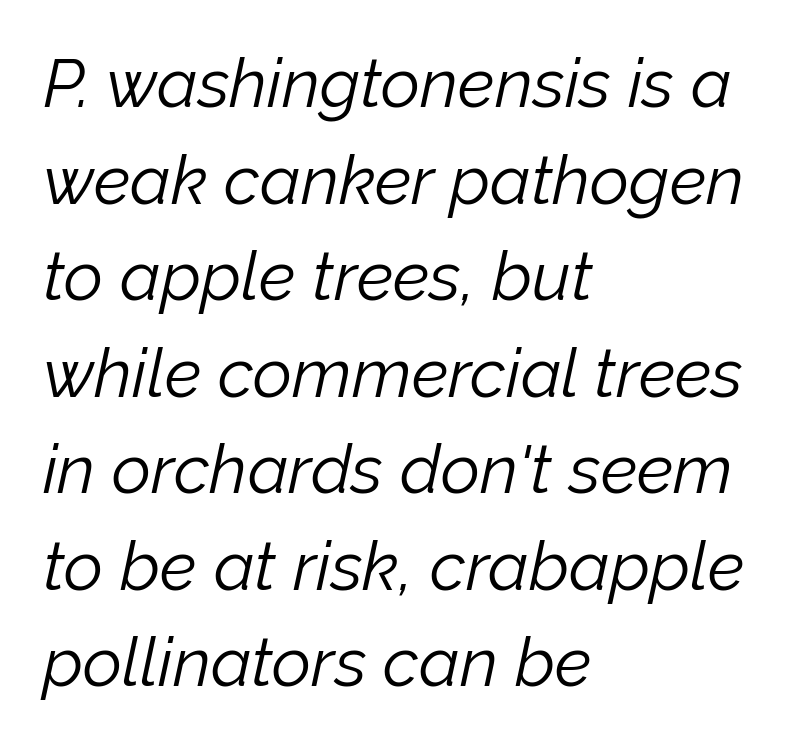
{"italic": "yes", "lean": "right", "slant_degrees": 12, "bold": "no", "weight": "light", "width": "normal", "stroke_contrast": "low", "x_height": "medium", "monospaced": "no", "underline": "no", "align": "left", "line_spacing": "normal", "line_spacing_ratio": 1.42, "letter_spacing": "normal", "letter_spacing_em": 0.0, "glyph_px": 68}
